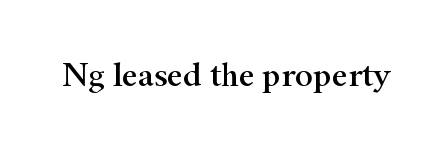
The lettering holds an erect, upright posture throughout. Characters follow at the spacing the type designer built in. Underline: absent. Here the designer chose a conventional face with non-uniform glyph widths.
